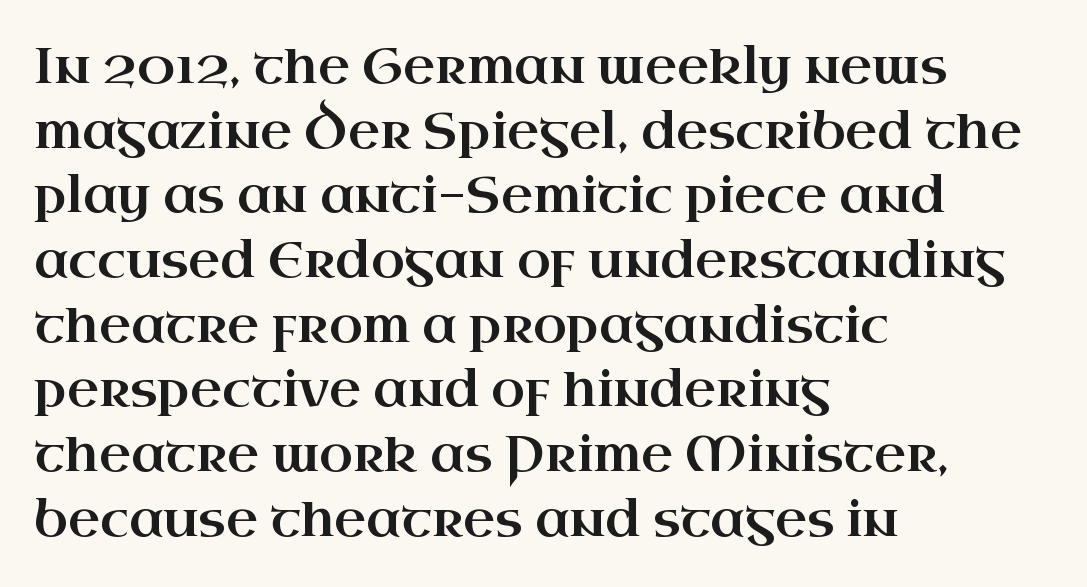
Q: Is the text italic (slanted)? A: No, it is upright.
Q: Is the typeface a serif or a sans-serif typeface? A: Serif.
Q: Is the text underlined? A: No.
Q: How is the paragraph aligned? A: Left-aligned.
Q: Is the spacing between letters normal or unusually wide? A: Normal.
Q: Is the spacing between lines tight, normal or loose? A: Normal.
Q: Width (condensed, normal, or wide)? A: Wide.
Q: Stroke contrast? A: High.
Q: x-height? A: Small.
Q: Monospaced? A: No.
